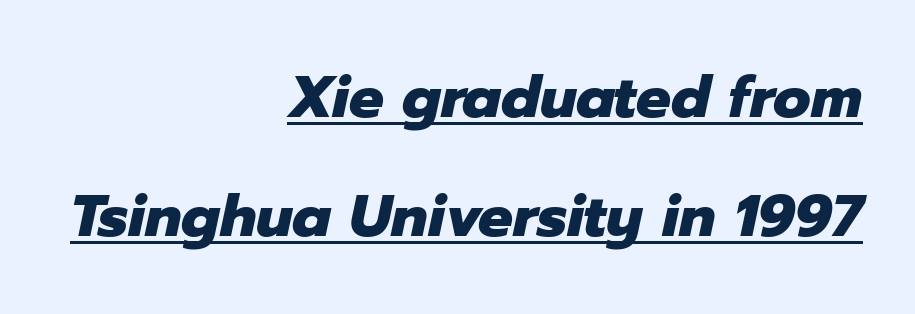
Q: Is the text bold? A: Yes.
Q: Is the text italic (slanted)? A: Yes, it leans right by about 12 degrees.
Q: Is the text underlined? A: Yes.
Q: How is the paragraph aligned? A: Right-aligned.
Q: Is the spacing between letters normal or unusually wide? A: Normal.
Q: Is the spacing between lines tight, normal or loose? A: Loose.
Q: Width (condensed, normal, or wide)? A: Normal.
Q: Stroke contrast? A: Low.
Q: x-height? A: Medium.
Q: Monospaced? A: No.
